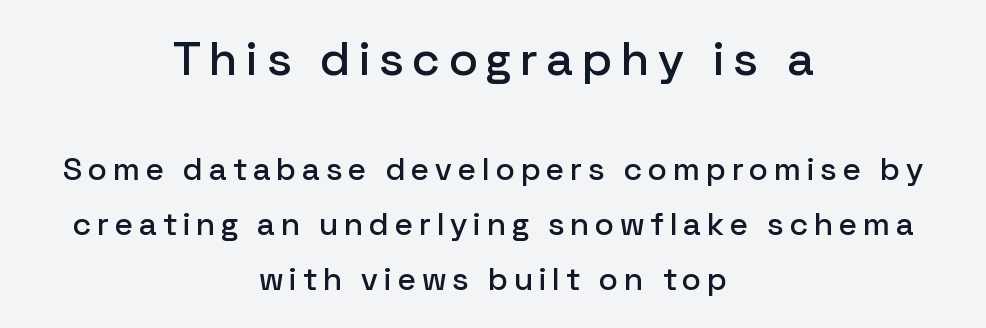
Q: Is the text italic (slanted)? A: No, it is upright.
Q: Is the typeface a serif or a sans-serif typeface? A: Sans-serif.
Q: Is the text underlined? A: No.
Q: How is the paragraph aligned? A: Centered.
Q: Which block of text is set in a larger size, the first (top) or the second (bottom)? A: The first (top) one.
Q: Width (condensed, normal, or wide)? A: Normal.
Q: Stroke contrast? A: Low.
Q: x-height? A: Medium.
Q: Monospaced? A: No.
